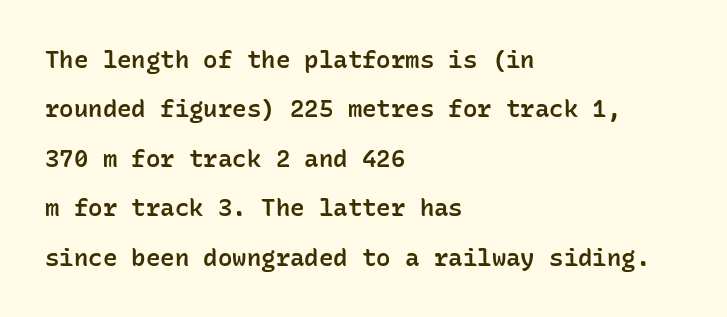
Q: Is the text bold? A: Semi-bold.
Q: Is the text italic (slanted)? A: No, it is upright.
Q: Is the text underlined? A: No.
Q: How is the paragraph aligned? A: Left-aligned.
Q: Is the spacing between letters normal or unusually wide? A: Normal.
Q: Is the spacing between lines tight, normal or loose? A: Loose.
